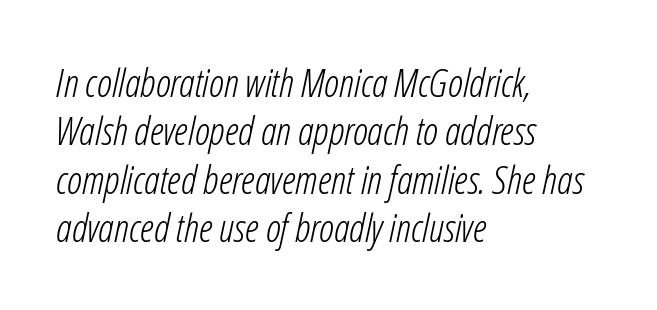
The image shows 39 px light, condensed type, italic (leaning right); set left-aligned, line spacing 1.24x, normal letter spacing, not underlined; low stroke contrast and a medium x-height.
